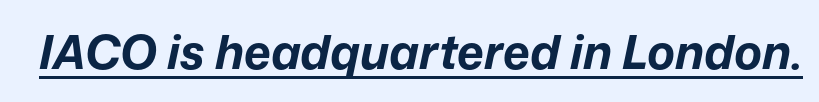
The image shows 47 px bold type, italic (leaning right); set normal letter spacing, underlined; low stroke contrast and a medium x-height.
